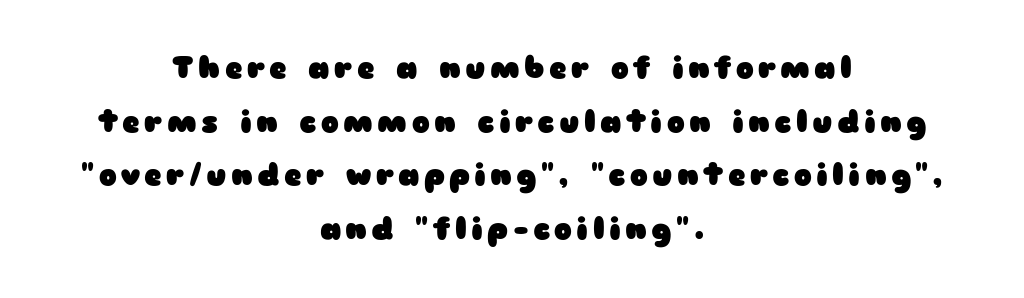
Q: Is the text bold? A: Yes.
Q: Is the text italic (slanted)? A: No, it is upright.
Q: Is the typeface a serif or a sans-serif typeface? A: Sans-serif.
Q: Is the text underlined? A: No.
Q: How is the paragraph aligned? A: Centered.
Q: Width (condensed, normal, or wide)? A: Wide.
Q: Stroke contrast? A: Low.
Q: x-height? A: Medium.
Q: Monospaced? A: No.
